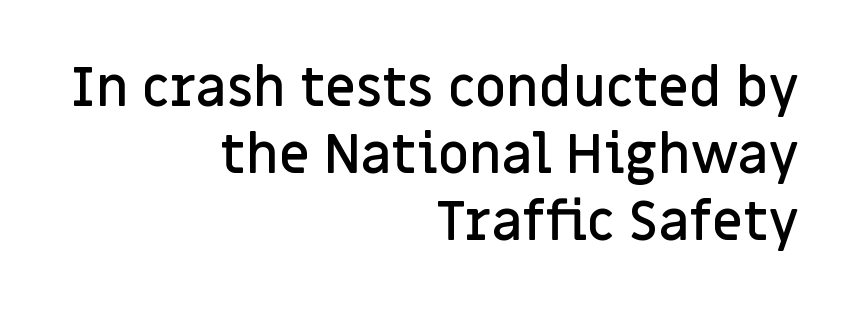
The image shows 54 px semibold sans-serif type, upright; set right-aligned, line spacing 1.24x, normal letter spacing, not underlined; low stroke contrast and a large x-height.
